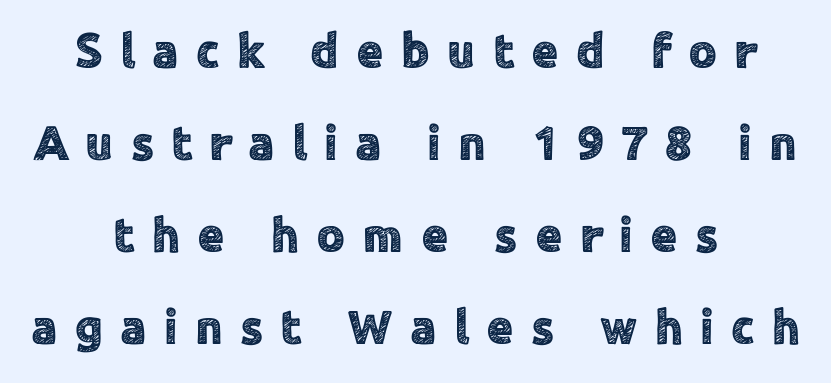
Q: Is the text italic (slanted)? A: No, it is upright.
Q: Is the typeface a serif or a sans-serif typeface? A: Sans-serif.
Q: Is the text underlined? A: No.
Q: How is the paragraph aligned? A: Centered.
Q: Is the spacing between letters normal or unusually wide? A: Unusually wide.
Q: Width (condensed, normal, or wide)? A: Normal.
Q: x-height? A: Medium.
Q: Monospaced? A: No.
